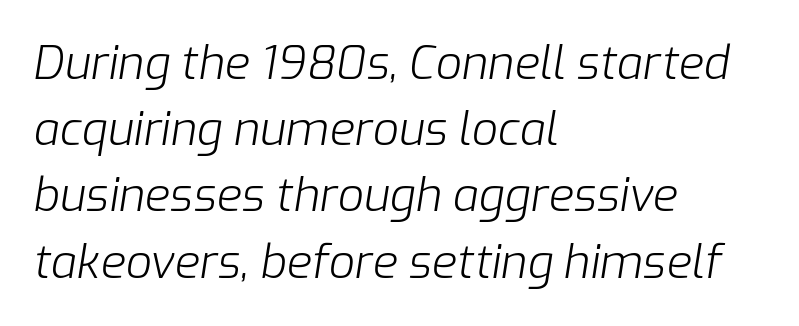
{"italic": "yes", "lean": "right", "slant_degrees": 9, "bold": "no", "weight": "light", "width": "normal", "stroke_contrast": "low", "x_height": "medium", "monospaced": "no", "underline": "no", "align": "left", "line_spacing": "normal", "line_spacing_ratio": 1.44, "letter_spacing": "normal", "letter_spacing_em": 0.0, "glyph_px": 46}
